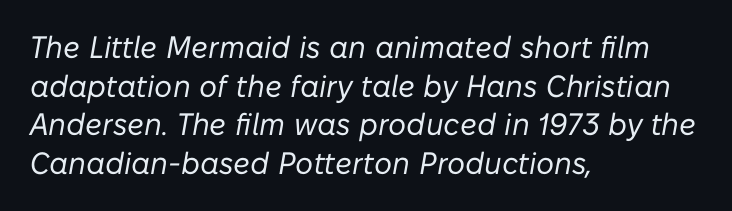
These lines are rendered in a variable-pitch font. These lines are set flush left with a ragged right edge. The characters are drawn with everyday or finer stroke widths. Look at the tracking — it's just the regular setting, nothing added.
